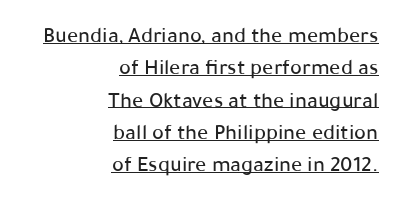
The image shows 22 px text type, upright; set right-aligned, normal line spacing (1.47x), normal letter spacing, underlined.
